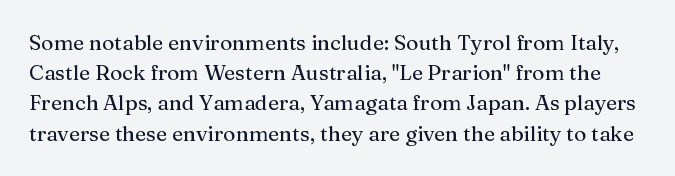
Q: Is the text italic (slanted)? A: No, it is upright.
Q: Is the text underlined? A: No.
Q: Is the spacing between letters normal or unusually wide? A: Normal.
Q: Is the spacing between lines tight, normal or loose? A: Normal.
